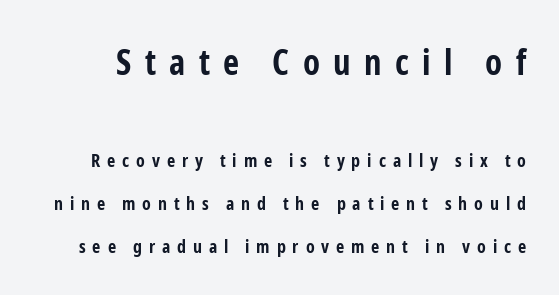
{"serif": "no", "italic": "no", "bold": "yes", "weight": "bold", "width": "condensed", "stroke_contrast": "low", "x_height": "medium", "monospaced": "no", "underline": "no", "line_spacing": "loose", "line_spacing_ratio": 2.39, "letter_spacing": "wide", "letter_spacing_em": 0.38, "larger_block": "first", "size_ratio": 1.94, "glyph_px": 35}
